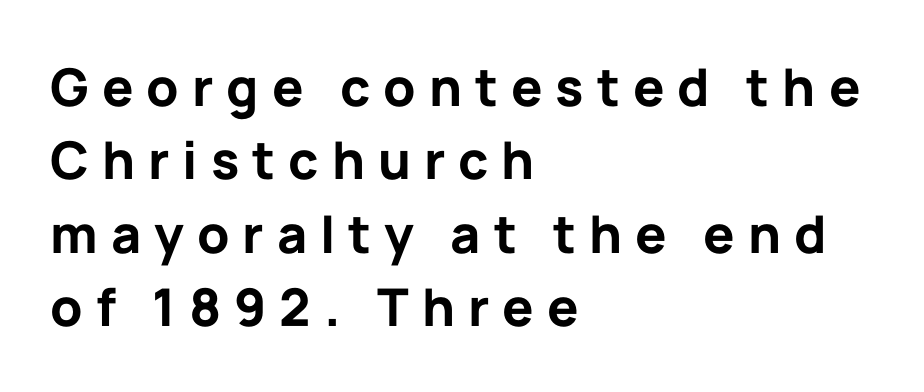
{"serif": "no", "italic": "no", "bold": "yes", "weight": "bold", "width": "normal", "stroke_contrast": "low", "x_height": "medium", "monospaced": "no", "underline": "no", "align": "left", "line_spacing": "normal", "line_spacing_ratio": 1.41, "letter_spacing": "wide", "letter_spacing_em": 0.25, "glyph_px": 52}
